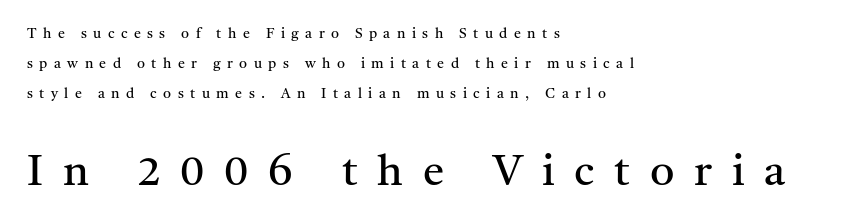
These lines are rendered in a variable-pitch font. Italic: no, the glyphs are upright roman. Where is the straight margin? On the left. Summary of vertical rhythm: relaxed, with wide interline spacing. The letters are spread apart with noticeably loose tracking. The more generous point size was reserved for the lower chunk.
